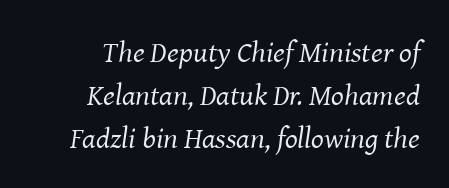
Spacing between characters is what you'd get straight out of the box. Think of a printed novel: that variable character pitch is what you see here. Check under the words: just untouched page. Is the stroke heavy? The answer is a plain regular-or-lighter.
